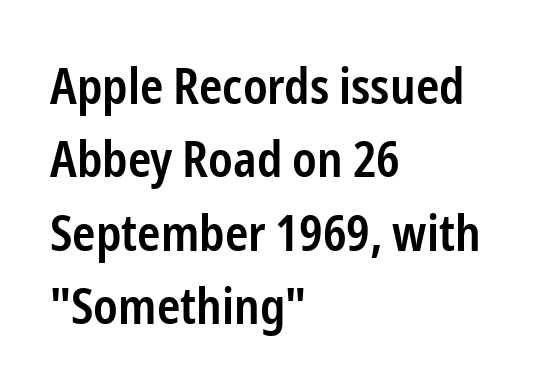
The image shows 50 px semibold, condensed sans-serif type, upright; set left-aligned, normal line spacing (1.47x), normal letter spacing, not underlined; low stroke contrast and a medium x-height.
